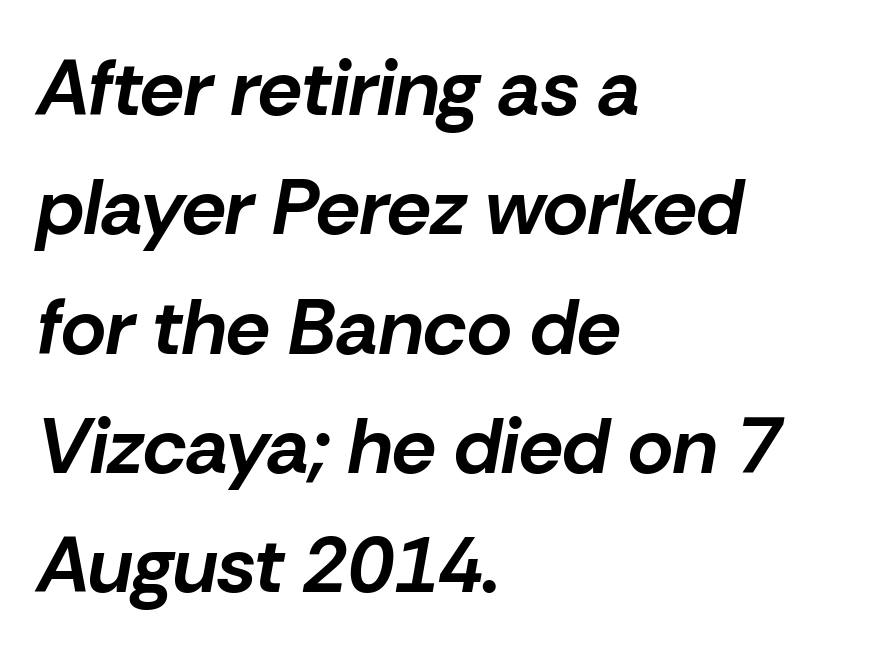
{"italic": "yes", "lean": "right", "slant_degrees": 10, "bold": "yes", "weight": "bold", "width": "normal", "stroke_contrast": "low", "x_height": "medium", "monospaced": "no", "underline": "no", "align": "left", "line_spacing": "normal", "line_spacing_ratio": 1.53, "letter_spacing": "normal", "letter_spacing_em": 0.0, "glyph_px": 78}
